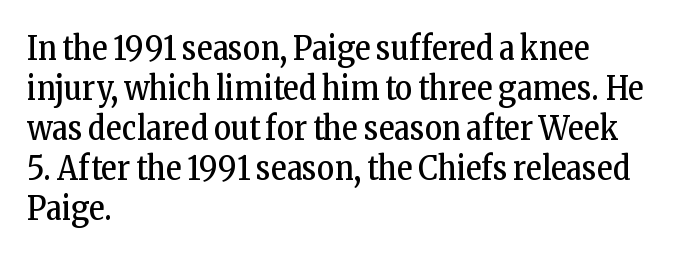
{"serif": "yes", "italic": "no", "bold": "no", "weight": "regular", "width": "condensed", "stroke_contrast": "low", "x_height": "medium", "monospaced": "no", "underline": "no", "align": "left", "line_spacing_ratio": 1.21, "letter_spacing": "normal", "letter_spacing_em": 0.0, "glyph_px": 33}
